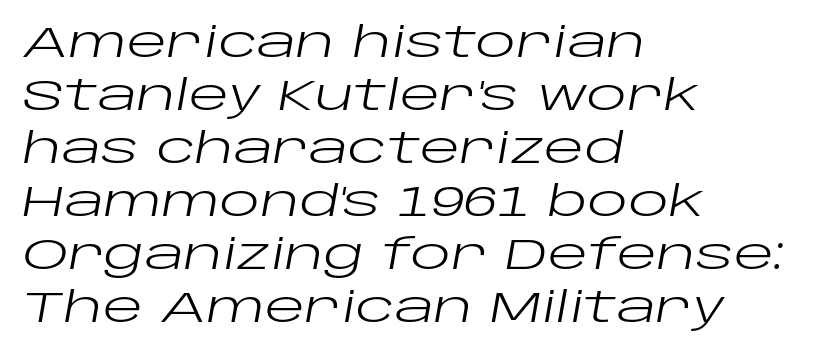
The image shows 42 px regular-weight, wide type, italic (leaning right); set left-aligned, normal line spacing (1.26x), normal letter spacing, not underlined; low stroke contrast and a large x-height.
